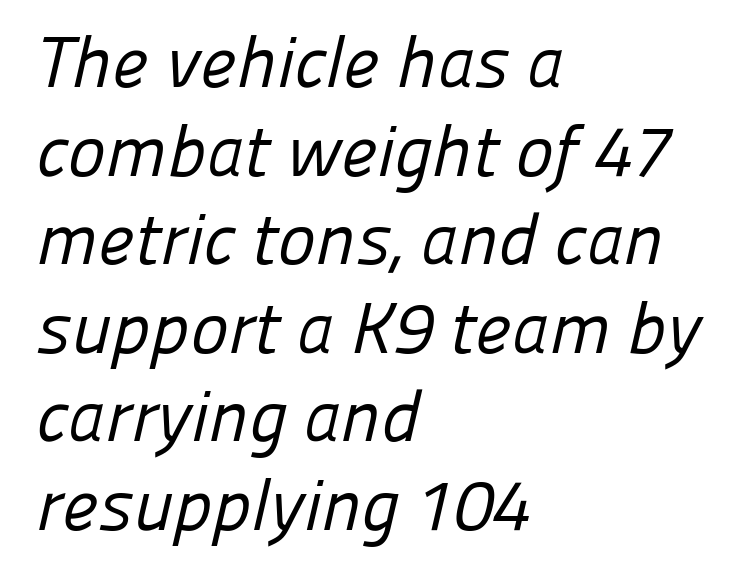
{"serif": "no", "bold": "no", "weight": "regular", "width": "normal", "stroke_contrast": "low", "x_height": "medium", "monospaced": "no", "underline": "no", "align": "left", "line_spacing_ratio": 1.23, "letter_spacing": "normal", "letter_spacing_em": 0.0, "glyph_px": 72}
